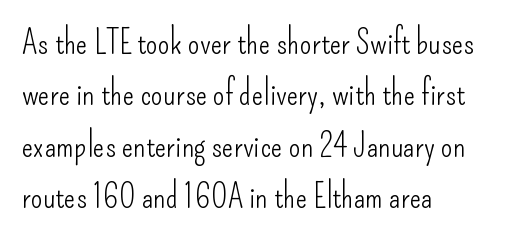
The image shows 34 px light, condensed sans-serif type, upright; set left-aligned, normal line spacing (1.51x), normal letter spacing, not underlined; low stroke contrast and a small x-height.
